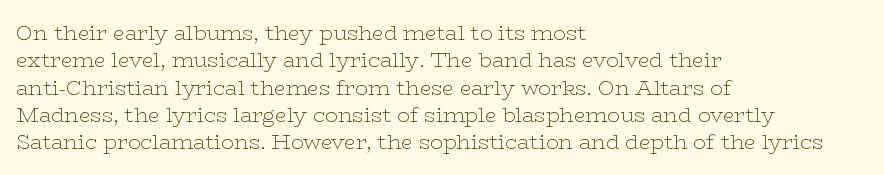
Reading down the block, your eye returns to a fixed left position each line. The weight tops out at a normal text grade. Interline gaps are of average width in this sample. The letters sit at their default tracking, neither squeezed nor spread.
